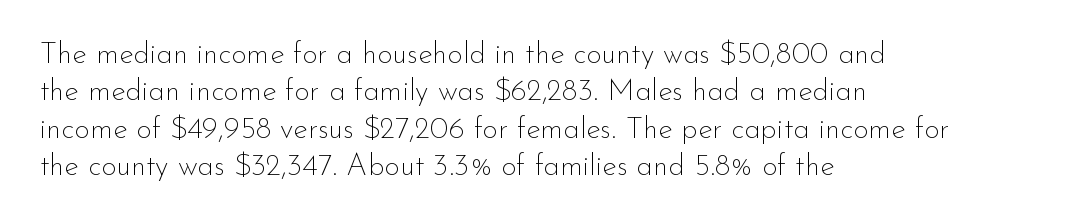
Is the type heavy? It reads as light-to-regular instead. Check the space under the baseline: it is left empty. Here the designer chose a conventional face with non-uniform glyph widths. These lines keep a tight, regular rhythm from letter to letter.
